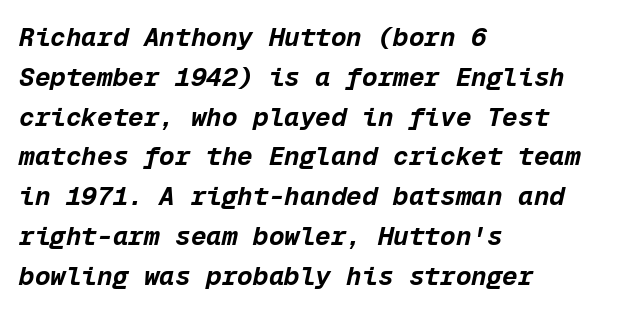
The image shows 26 px bold type, italic (leaning right); set left-aligned, normal line spacing (1.53x), normal letter spacing, not underlined.
